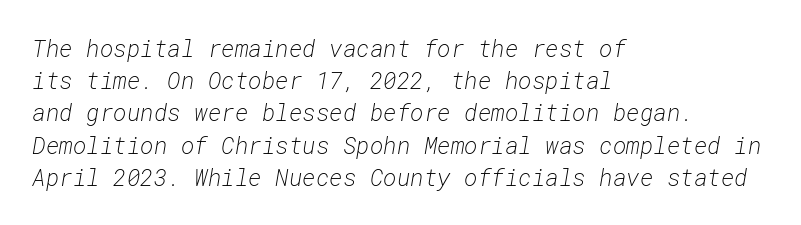
The image shows 23 px text type, italic (leaning right); set left-aligned, normal line spacing (1.4x), normal letter spacing, not underlined.
